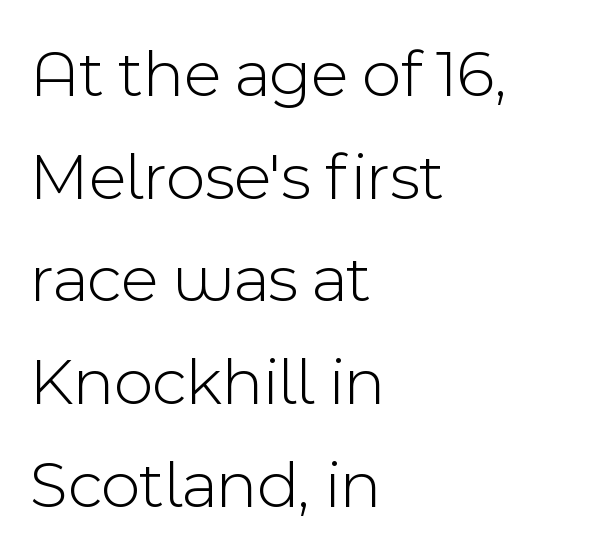
{"serif": "no", "italic": "no", "bold": "no", "weight": "light", "width": "normal", "x_height": "medium", "monospaced": "no", "underline": "no", "align": "left", "line_spacing": "normal", "line_spacing_ratio": 1.51, "letter_spacing": "normal", "letter_spacing_em": 0.0, "glyph_px": 68}
